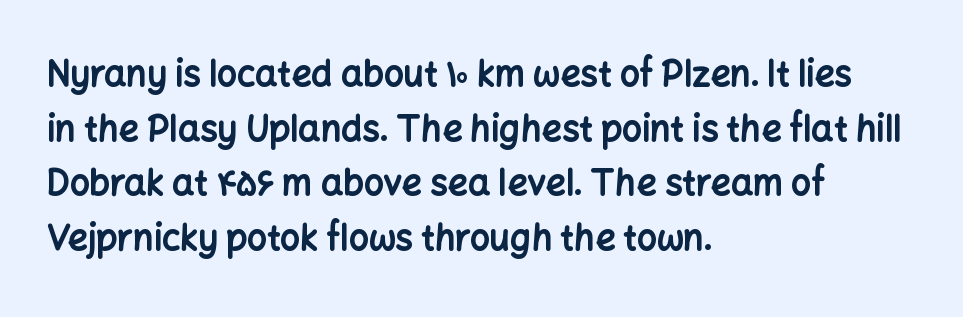
Q: Is the text bold? A: Yes.
Q: Is the text italic (slanted)? A: No, it is upright.
Q: Is the typeface a serif or a sans-serif typeface? A: Sans-serif.
Q: Is the text underlined? A: No.
Q: How is the paragraph aligned? A: Left-aligned.
Q: Is the spacing between letters normal or unusually wide? A: Normal.
Q: Is the spacing between lines tight, normal or loose? A: Normal.
Q: Width (condensed, normal, or wide)? A: Normal.
Q: Stroke contrast? A: Low.
Q: x-height? A: Medium.
Q: Monospaced? A: No.
